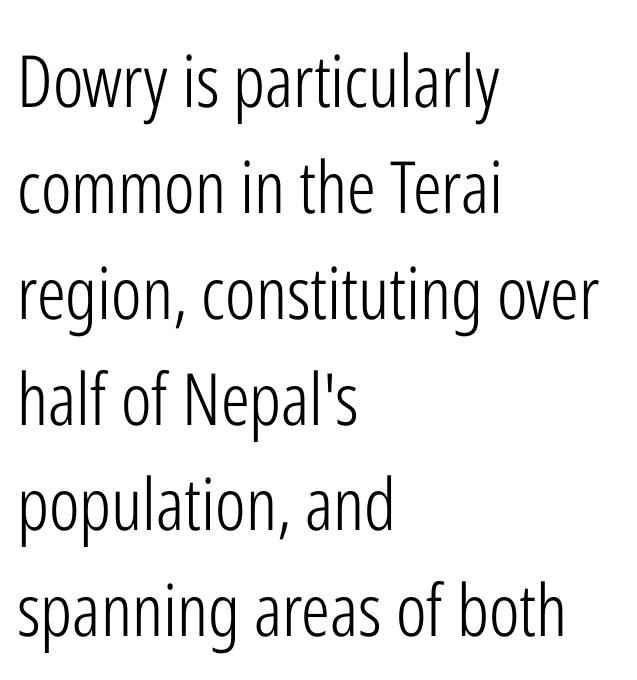
The image shows 72 px light, condensed sans-serif type, upright; set left-aligned, normal line spacing (1.47x), normal letter spacing, not underlined; low stroke contrast and a medium x-height.
